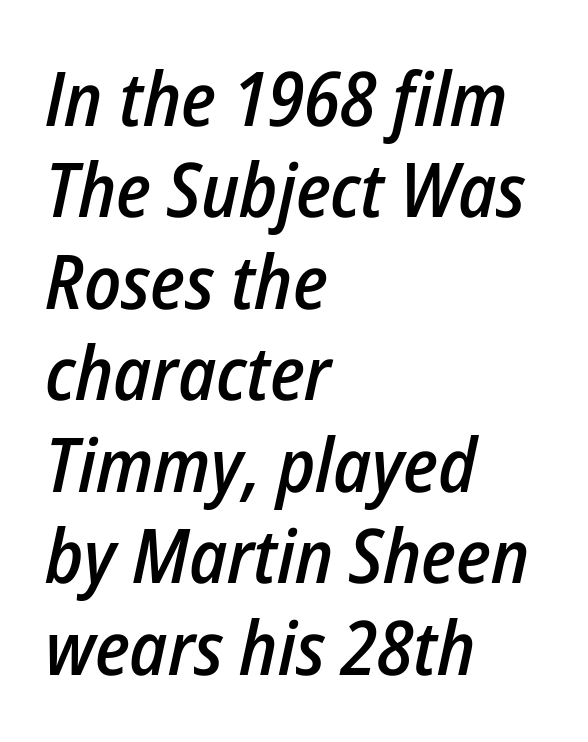
Q: Is the text bold? A: Semi-bold.
Q: Is the text italic (slanted)? A: Yes, it leans right by about 12 degrees.
Q: Is the text underlined? A: No.
Q: How is the paragraph aligned? A: Left-aligned.
Q: Is the spacing between letters normal or unusually wide? A: Normal.
Q: Width (condensed, normal, or wide)? A: Condensed.
Q: Stroke contrast? A: Low.
Q: x-height? A: Medium.
Q: Monospaced? A: No.
